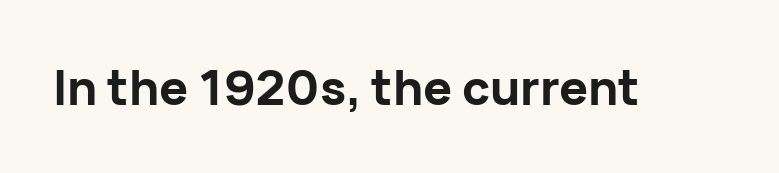
The image shows 48 px bold sans-serif type, upright; set normal letter spacing, not underlined; low stroke contrast and a medium x-height.
